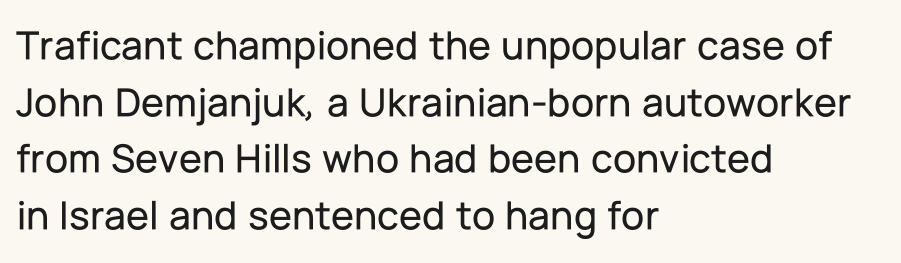
Q: Is the text italic (slanted)? A: No, it is upright.
Q: Is the typeface a serif or a sans-serif typeface? A: Sans-serif.
Q: Is the text underlined? A: No.
Q: How is the paragraph aligned? A: Left-aligned.
Q: Is the spacing between letters normal or unusually wide? A: Normal.
Q: Is the spacing between lines tight, normal or loose? A: Normal.
Q: Width (condensed, normal, or wide)? A: Normal.
Q: Stroke contrast? A: Low.
Q: x-height? A: Medium.
Q: Monospaced? A: No.
